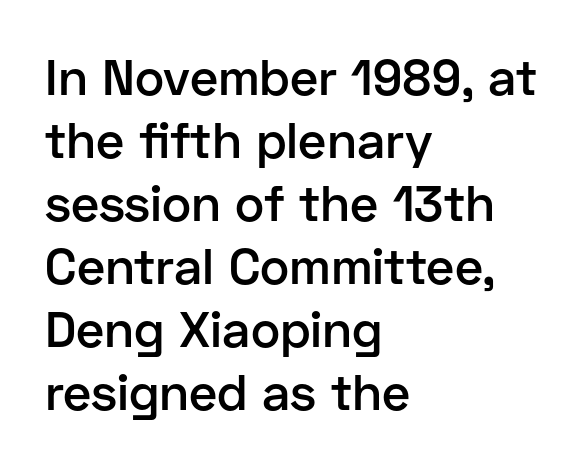
Q: Is the text bold? A: Semi-bold.
Q: Is the text italic (slanted)? A: No, it is upright.
Q: Is the typeface a serif or a sans-serif typeface? A: Sans-serif.
Q: Is the text underlined? A: No.
Q: How is the paragraph aligned? A: Left-aligned.
Q: Is the spacing between letters normal or unusually wide? A: Normal.
Q: Is the spacing between lines tight, normal or loose? A: Normal.
Q: Width (condensed, normal, or wide)? A: Normal.
Q: Stroke contrast? A: Low.
Q: x-height? A: Medium.
Q: Monospaced? A: No.
